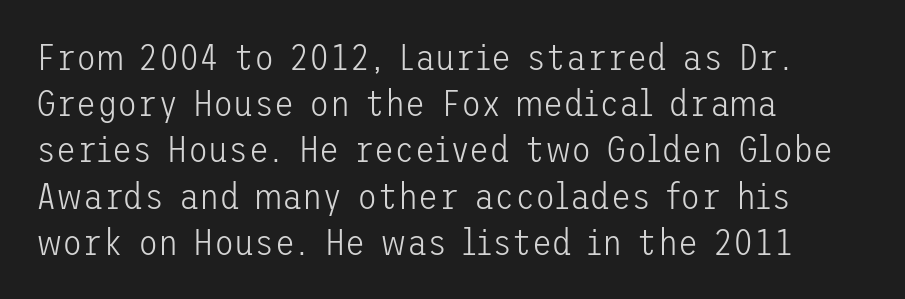
Q: Is the text bold? A: No.
Q: Is the text italic (slanted)? A: No, it is upright.
Q: Is the typeface a serif or a sans-serif typeface? A: Sans-serif.
Q: Is the text underlined? A: No.
Q: How is the paragraph aligned? A: Left-aligned.
Q: Is the spacing between letters normal or unusually wide? A: Normal.
Q: Is the spacing between lines tight, normal or loose? A: Normal.
Q: Width (condensed, normal, or wide)? A: Normal.
Q: Stroke contrast? A: Low.
Q: x-height? A: Medium.
